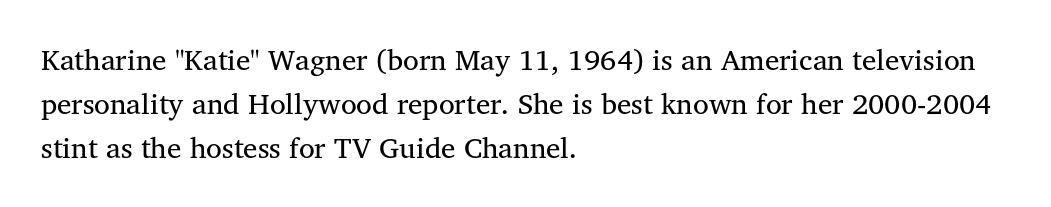
Q: Is the text bold? A: No.
Q: Is the text italic (slanted)? A: No, it is upright.
Q: Is the typeface a serif or a sans-serif typeface? A: Serif.
Q: Is the text underlined? A: No.
Q: How is the paragraph aligned? A: Left-aligned.
Q: Is the spacing between letters normal or unusually wide? A: Normal.
Q: Is the spacing between lines tight, normal or loose? A: Normal.
Q: Width (condensed, normal, or wide)? A: Normal.
Q: Stroke contrast? A: Medium.
Q: x-height? A: Medium.
Q: Monospaced? A: No.
